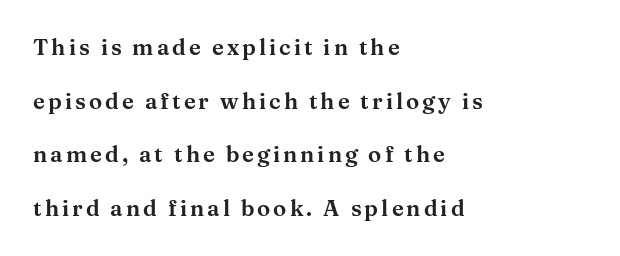
The image shows 22 px text type, upright; set left-aligned, loose line spacing (2.44x), not underlined.
